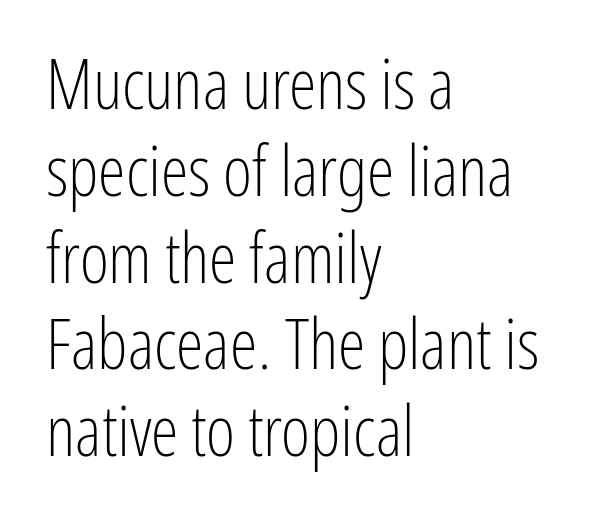
These lines are rendered in a variable-pitch font. Default kerning and tracking; the words read as compact shapes. Vertical stems look standard width or narrower in stroke. Observe the absence of serifs on each vertical stroke in this sample.
